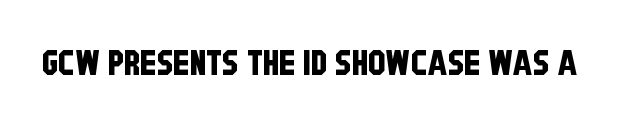
{"serif": "no", "width": "condensed", "stroke_contrast": "low", "x_height": "large", "monospaced": "no", "underline": "no", "letter_spacing": "normal", "letter_spacing_em": 0.0, "glyph_px": 35}
